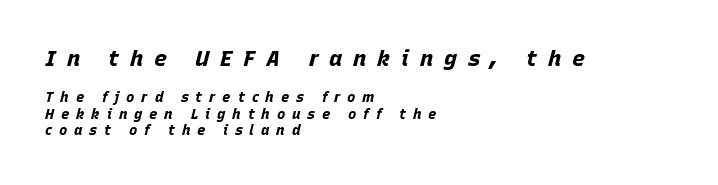
Q: Is the text bold? A: Yes.
Q: Is the text italic (slanted)? A: Yes, it leans right by about 15 degrees.
Q: Is the text underlined? A: No.
Q: How is the paragraph aligned? A: Left-aligned.
Q: Is the spacing between letters normal or unusually wide? A: Unusually wide.
Q: Which block of text is set in a larger size, the first (top) or the second (bottom)? A: The first (top) one.
